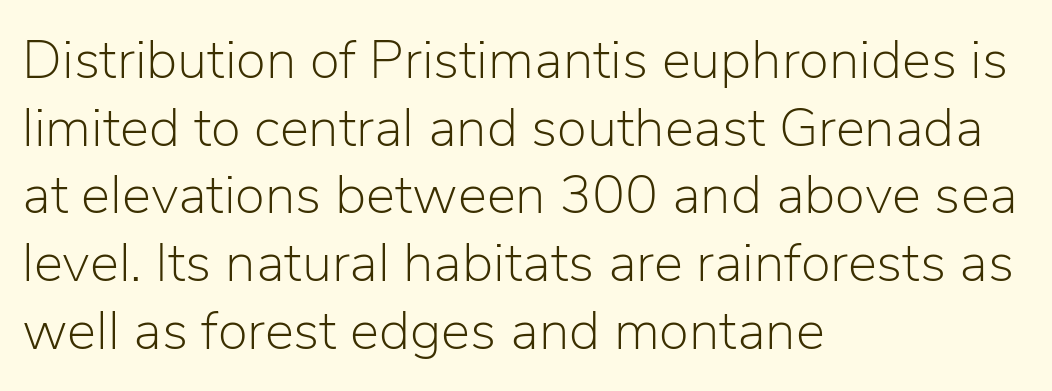
{"serif": "no", "italic": "no", "bold": "no", "weight": "light", "width": "normal", "stroke_contrast": "low", "x_height": "medium", "monospaced": "no", "underline": "no", "align": "left", "line_spacing_ratio": 1.23, "letter_spacing": "normal", "letter_spacing_em": 0.0, "glyph_px": 55}
